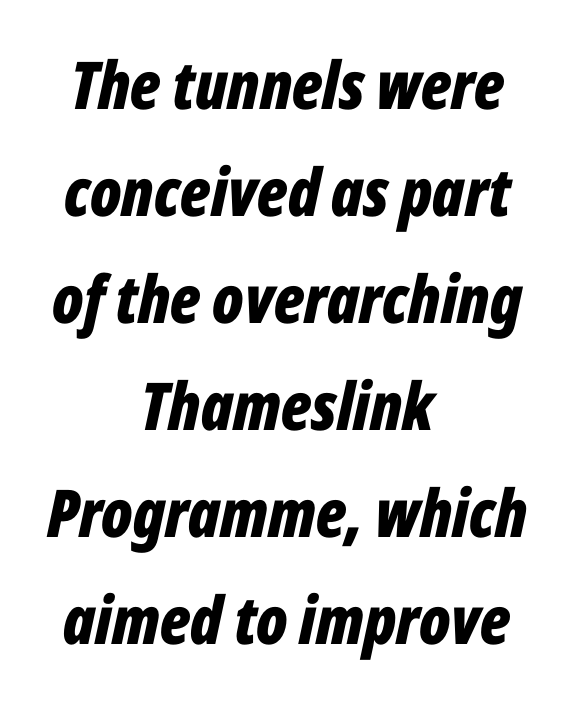
Q: Is the text bold? A: Yes.
Q: Is the text italic (slanted)? A: Yes, it leans right by about 12 degrees.
Q: Is the text underlined? A: No.
Q: How is the paragraph aligned? A: Centered.
Q: Is the spacing between letters normal or unusually wide? A: Normal.
Q: Is the spacing between lines tight, normal or loose? A: Normal.
Q: Width (condensed, normal, or wide)? A: Condensed.
Q: Stroke contrast? A: Low.
Q: x-height? A: Medium.
Q: Monospaced? A: No.
